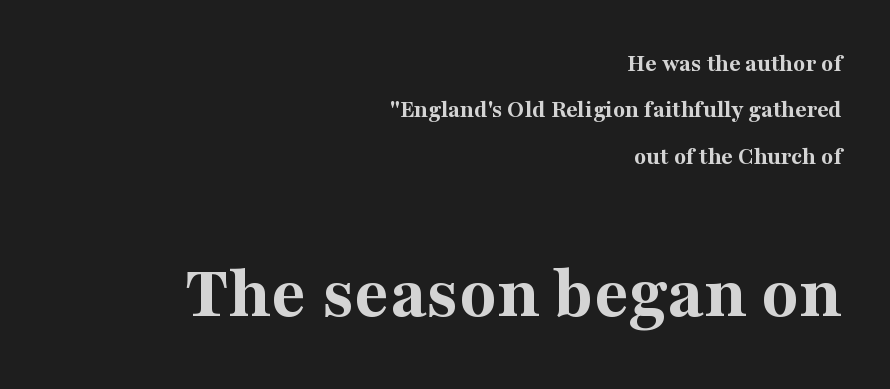
Q: Is the text bold? A: Yes.
Q: Is the text italic (slanted)? A: No, it is upright.
Q: Is the typeface a serif or a sans-serif typeface? A: Serif.
Q: Is the text underlined? A: No.
Q: How is the paragraph aligned? A: Right-aligned.
Q: Is the spacing between letters normal or unusually wide? A: Normal.
Q: Which block of text is set in a larger size, the first (top) or the second (bottom)? A: The second (bottom) one.
Q: Width (condensed, normal, or wide)? A: Normal.
Q: Stroke contrast? A: Medium.
Q: x-height? A: Medium.
Q: Monospaced? A: No.
